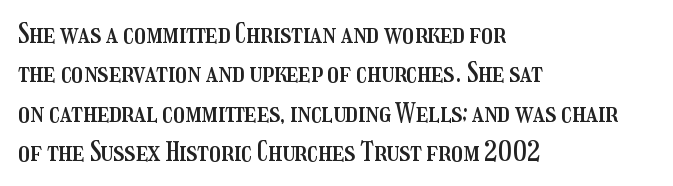
This rendering features lettering with no underline. Every row of glyphs begins at an identical x-position on the left. The leading is moderate, giving the passage an even texture. When letters stand straight like this, we call the style roman or upright.
